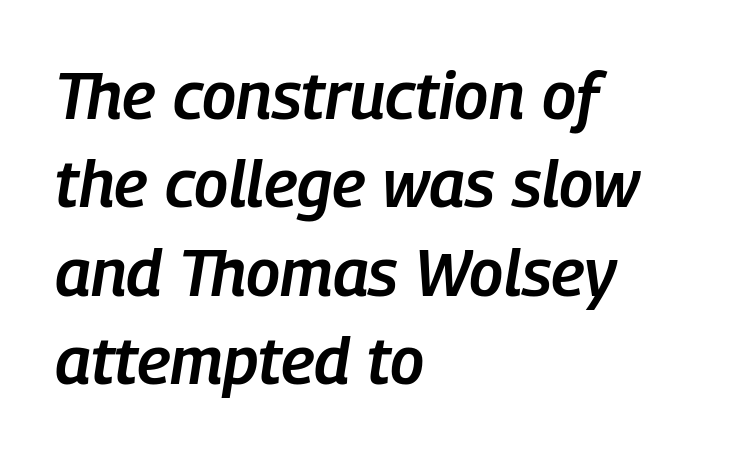
Its strokes are somewhat broadened, the hallmark of semibold type. Compared with typical body copy, the letter spacing here is the same. Rule under the text: the space is simply empty. Horizontal bands of white between lines are of average thickness. The lines are quadded left. Looks like regular typesetting: each glyph gets only the width it needs.
